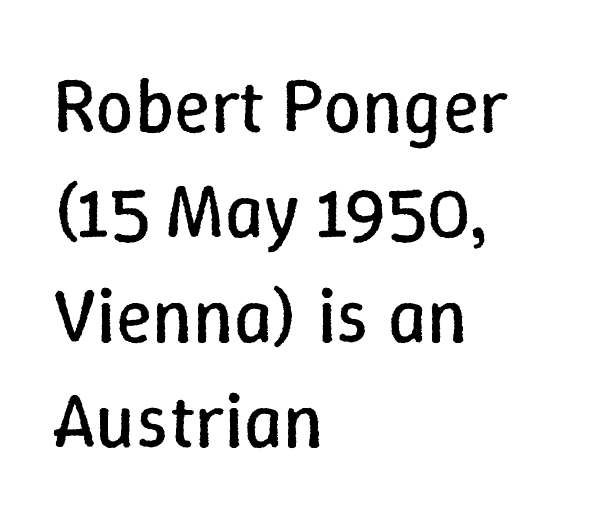
{"italic": "no", "bold": "no", "weight": "regular", "width": "normal", "stroke_contrast": "low", "x_height": "medium", "monospaced": "no", "underline": "no", "align": "left", "line_spacing": "normal", "line_spacing_ratio": 1.38, "letter_spacing": "normal", "letter_spacing_em": 0.0, "glyph_px": 76}
